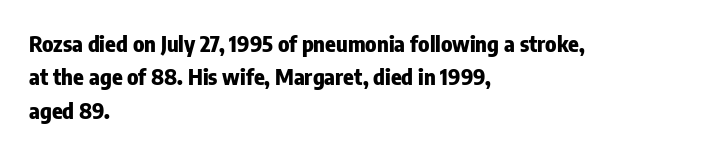
The image shows 22 px bold type, upright; set left-aligned, normal line spacing (1.52x), normal letter spacing, not underlined.
